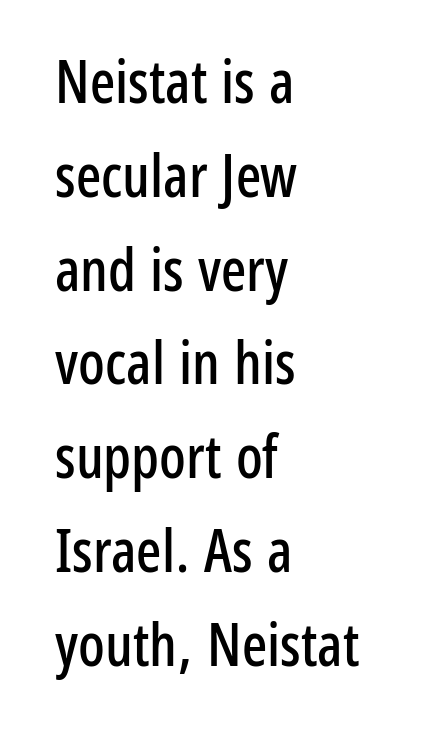
The ragged edge is on the right, which tells us the setting is flush left. The letters stand straight up with perfectly vertical stems. Anything drawn beneath the words? Only blank space. The gaps between neighbouring characters are ordinary and unremarkable.
